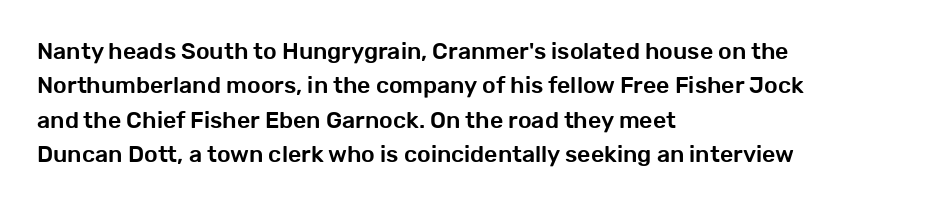
The specimen omits any rule beneath the text block's lines. The line-height multiplier appears to be the usual default. Posture: upright roman. The letters sit at their default tracking, neither squeezed nor spread.
